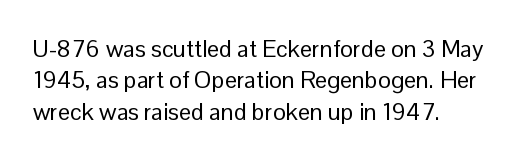
{"italic": "no", "bold": "no", "underline": "no", "line_spacing": "normal", "line_spacing_ratio": 1.31, "letter_spacing": "normal", "letter_spacing_em": 0.0, "glyph_px": 24}
